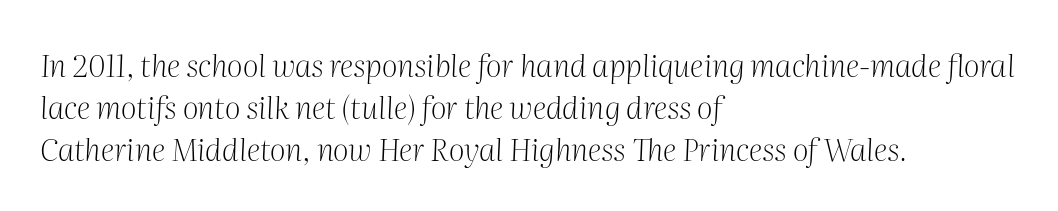
{"serif": "yes", "italic": "yes", "lean": "right", "slant_degrees": 2, "bold": "no", "weight": "light", "width": "normal", "stroke_contrast": "medium", "x_height": "medium", "monospaced": "no", "underline": "no", "align": "left", "line_spacing": "normal", "line_spacing_ratio": 1.35, "letter_spacing": "normal", "letter_spacing_em": 0.0, "glyph_px": 31}
